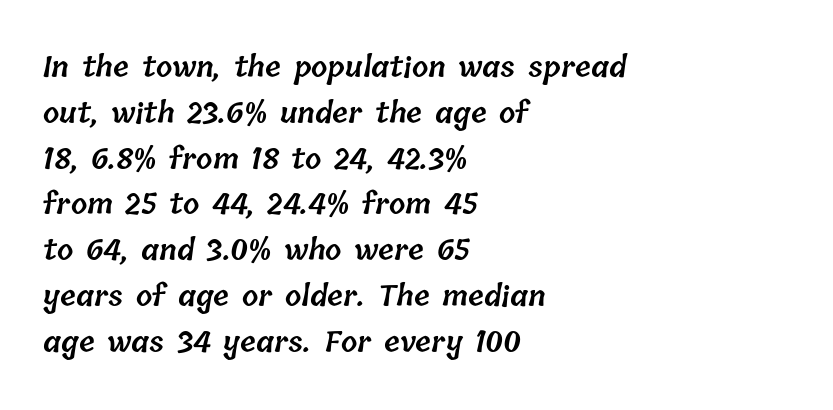
{"bold": "semi", "weight": "semibold", "width": "normal", "stroke_contrast": "low", "x_height": "medium", "monospaced": "no", "underline": "no", "align": "left", "line_spacing": "normal", "line_spacing_ratio": 1.58, "letter_spacing": "normal", "letter_spacing_em": 0.0, "glyph_px": 29}
